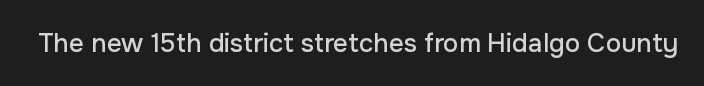
Q: Is the text italic (slanted)? A: No, it is upright.
Q: Is the text underlined? A: No.
Q: Is the spacing between letters normal or unusually wide? A: Normal.
